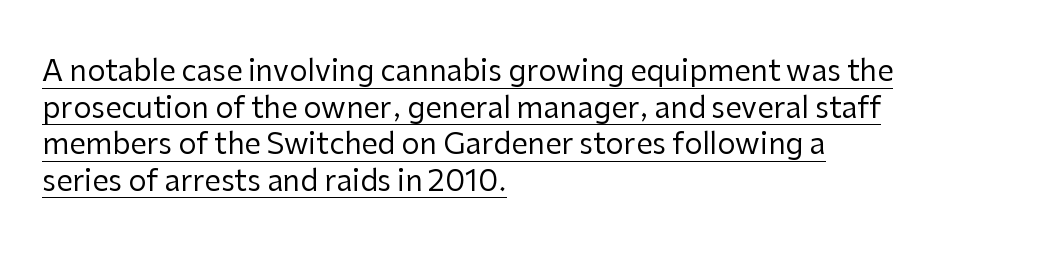
Q: Is the text bold? A: No.
Q: Is the text italic (slanted)? A: No, it is upright.
Q: Is the typeface a serif or a sans-serif typeface? A: Sans-serif.
Q: Is the text underlined? A: Yes.
Q: How is the paragraph aligned? A: Left-aligned.
Q: Is the spacing between letters normal or unusually wide? A: Normal.
Q: Is the spacing between lines tight, normal or loose? A: Normal.
Q: Width (condensed, normal, or wide)? A: Normal.
Q: Stroke contrast? A: Low.
Q: x-height? A: Medium.
Q: Monospaced? A: No.
